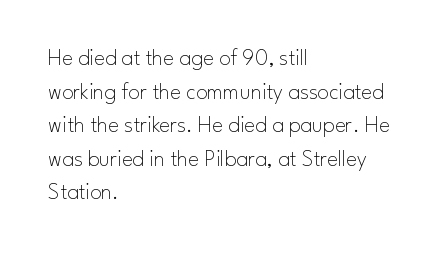
Q: Is the text bold? A: No.
Q: Is the text italic (slanted)? A: No, it is upright.
Q: Is the text underlined? A: No.
Q: How is the paragraph aligned? A: Left-aligned.
Q: Is the spacing between letters normal or unusually wide? A: Normal.
Q: Is the spacing between lines tight, normal or loose? A: Normal.
